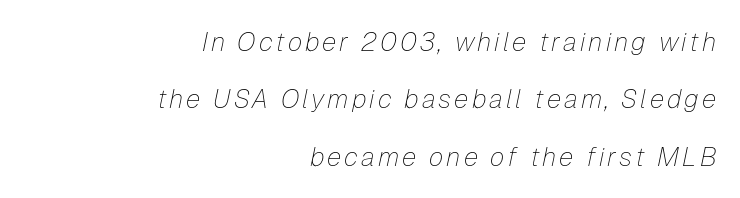
Any mark beneath the type? The region is blank. These lines stand farther apart than default settings would place them. The strokes are not fattened; the text isn't bold. A typesetter would mark this as italic.
